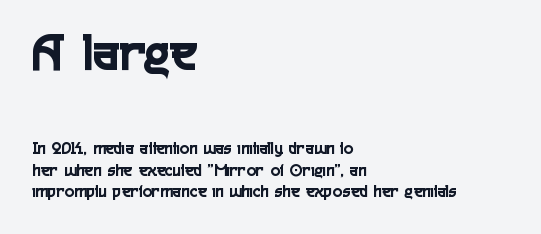
Look at the bottom of the vertical strokes: they stop flat, with no serifs. The block sitting higher on the canvas is the one with enlarged characters. The string is rendered with underlining switched off. Horizontally, the lines are justified to the leading edge only.
